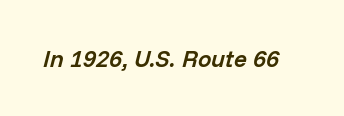
The characters look somewhat weighty, a semibold short of true bold. Quick note: underline off. Tracking here is standard; glyphs follow each other at the usual distance. This is oblique type, the kind used for emphasis or titles.
